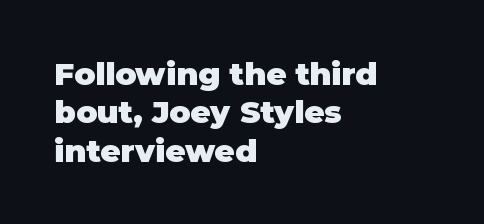
This is heavy type, rendered in bold. Notice how the passage keeps a crisp vertical edge on the left only. How are the letters spaced? Ordinarily, with no added tracking. Posture: straight, roman, zero tilt.
